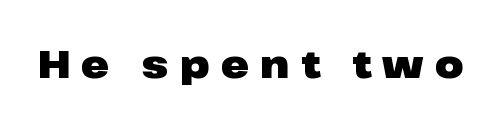
{"serif": "no", "italic": "no", "bold": "yes", "weight": "heavy", "width": "wide", "stroke_contrast": "low", "x_height": "medium", "monospaced": "no", "underline": "no", "letter_spacing": "wide", "letter_spacing_em": 0.31, "glyph_px": 37}
